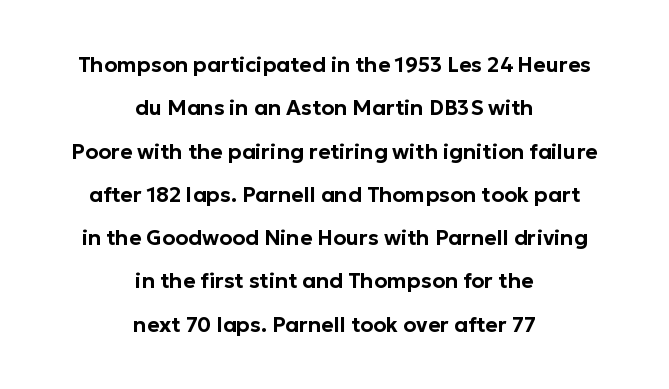
Q: Is the text italic (slanted)? A: No, it is upright.
Q: Is the text underlined? A: No.
Q: How is the paragraph aligned? A: Centered.
Q: Is the spacing between letters normal or unusually wide? A: Normal.
Q: Is the spacing between lines tight, normal or loose? A: Loose.
